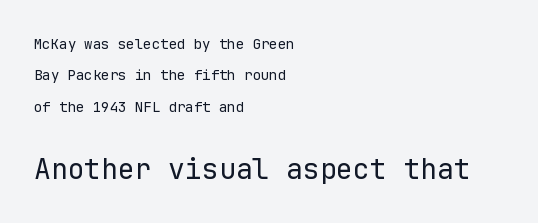
The passage shown begins with its smaller block and ends with its larger one. Check where the strokes stop: nothing finishes them off — pure sans. Weight: not bold — regular or lighter. Spacing between characters is what you'd get straight out of the box. The passage shown is typed in a monospace face where columns stay perfectly aligned.
